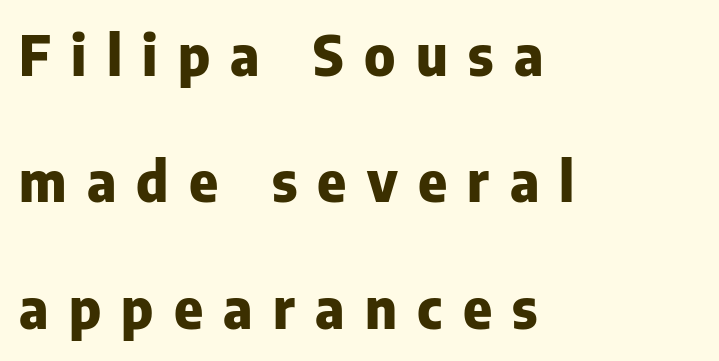
Q: Is the text bold? A: Yes.
Q: Is the text italic (slanted)? A: No, it is upright.
Q: Is the typeface a serif or a sans-serif typeface? A: Sans-serif.
Q: Is the text underlined? A: No.
Q: How is the paragraph aligned? A: Left-aligned.
Q: Is the spacing between letters normal or unusually wide? A: Unusually wide.
Q: Is the spacing between lines tight, normal or loose? A: Loose.
Q: Width (condensed, normal, or wide)? A: Normal.
Q: Stroke contrast? A: Low.
Q: x-height? A: Medium.
Q: Monospaced? A: No.
